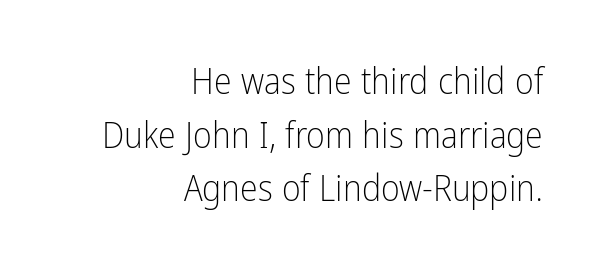
Q: Is the text bold? A: No.
Q: Is the text italic (slanted)? A: No, it is upright.
Q: Is the typeface a serif or a sans-serif typeface? A: Sans-serif.
Q: Is the text underlined? A: No.
Q: How is the paragraph aligned? A: Right-aligned.
Q: Is the spacing between letters normal or unusually wide? A: Normal.
Q: Is the spacing between lines tight, normal or loose? A: Normal.
Q: Width (condensed, normal, or wide)? A: Condensed.
Q: Stroke contrast? A: Low.
Q: x-height? A: Medium.
Q: Monospaced? A: No.
